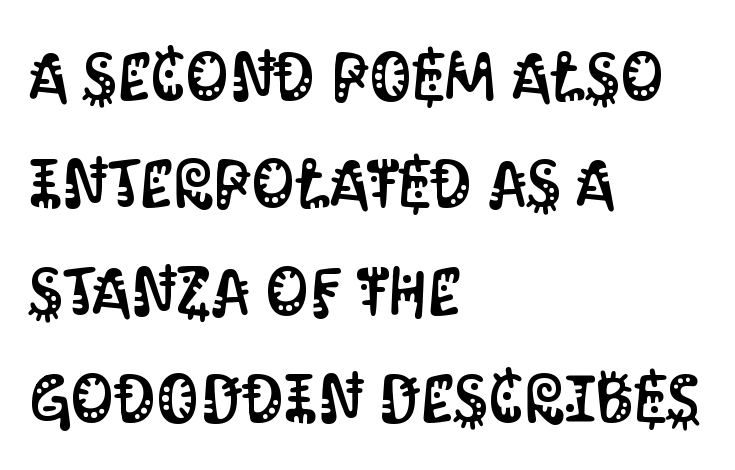
{"serif": "no", "italic": "no", "width": "condensed", "stroke_contrast": "medium", "x_height": "large", "monospaced": "no", "underline": "no", "align": "left", "line_spacing": "normal", "line_spacing_ratio": 1.58, "letter_spacing": "normal", "letter_spacing_em": 0.0, "glyph_px": 68}
